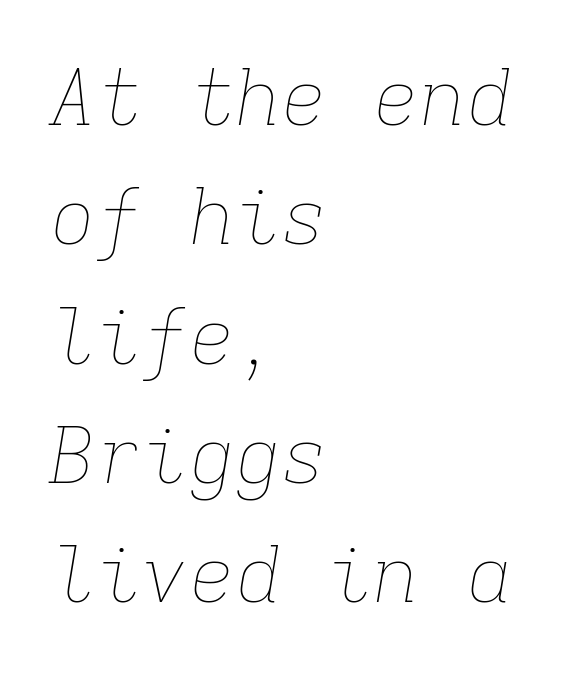
The image shows 77 px thin type, italic (leaning right), monospaced; set left-aligned, normal line spacing (1.55x), normal letter spacing, not underlined; low stroke contrast and a medium x-height.
